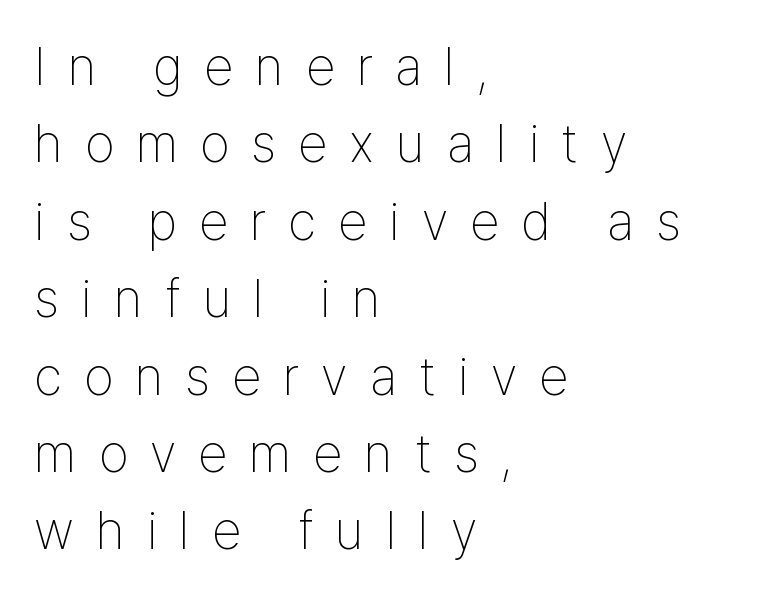
The paragraph has a hard left edge and a soft right edge. Vertical stems look standard width or narrower in stroke. Stroke terminals: plain, sans-serif. The specimen reads as upright at a glance.
